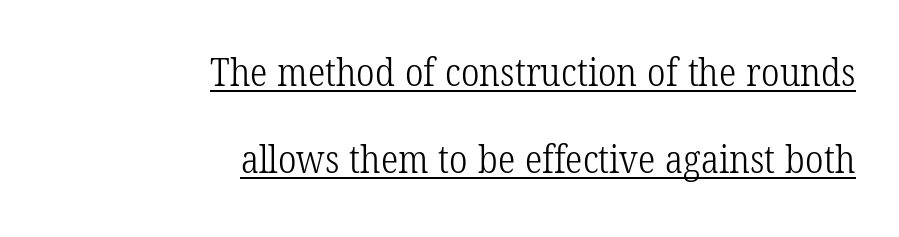
Which margin do the lines hug? The right one — the left edge is uneven. Each line of the rendering has a horizontal stroke beneath the glyphs. Think standard paragraph weight, or any step lighter than that. Proportional: the letters do not fall into vertical columns. Honestly, the letter spacing is just normal — you wouldn't notice it. Regarding leading, the lines here are spaced well apart.
